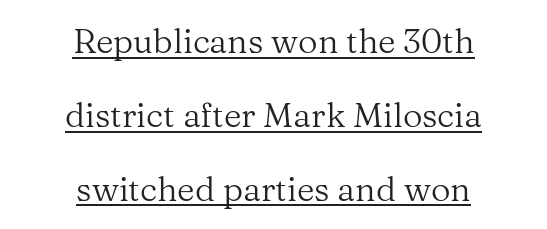
Each letter keeps its own natural width here, so spacing adapts to shape. In CSS terms this would be text-align: center. Airy leading. The characters display serif detailing at their extremities. In terms of posture, this sample is upright.
